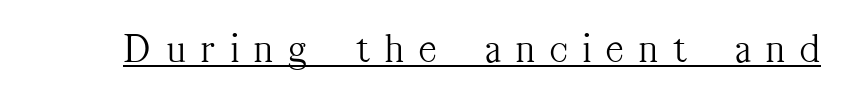
Q: Is the text bold? A: No.
Q: Is the text italic (slanted)? A: No, it is upright.
Q: Is the typeface a serif or a sans-serif typeface? A: Serif.
Q: Is the text underlined? A: Yes.
Q: Is the spacing between letters normal or unusually wide? A: Unusually wide.
Q: Width (condensed, normal, or wide)? A: Condensed.
Q: Stroke contrast? A: Medium.
Q: x-height? A: Medium.
Q: Monospaced? A: No.
